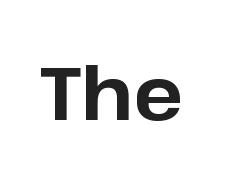
The image shows 74 px bold sans-serif type, upright; set normal letter spacing, not underlined; low stroke contrast and a medium x-height.
